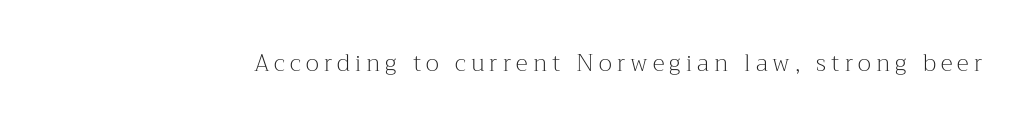
The image shows 23 px text type, upright; set unusually wide letter spacing (+0.22 em), not underlined.
